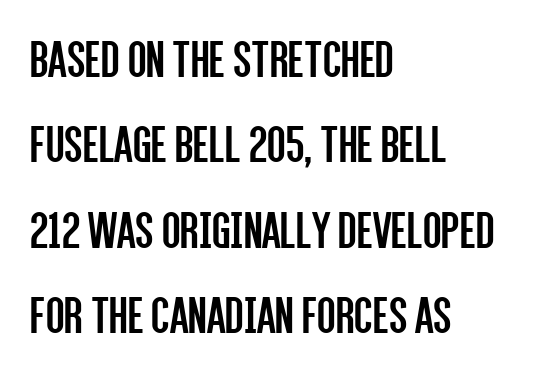
{"serif": "no", "italic": "no", "bold": "no", "weight": "regular", "width": "condensed", "stroke_contrast": "low", "x_height": "large", "monospaced": "no", "underline": "no", "align": "left", "line_spacing": "normal", "line_spacing_ratio": 1.58, "letter_spacing": "normal", "letter_spacing_em": 0.0, "glyph_px": 54}
